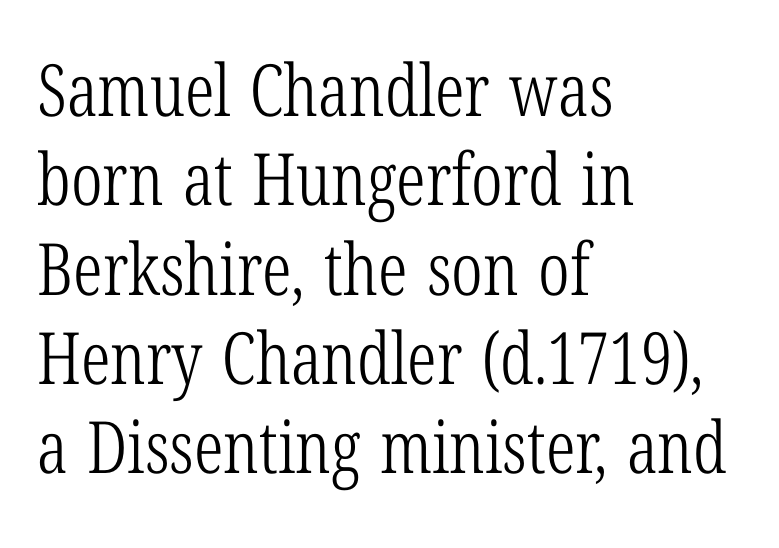
The image shows 72 px light, condensed serif type, upright; set left-aligned, line spacing 1.24x, normal letter spacing, not underlined; low stroke contrast and a medium x-height.
